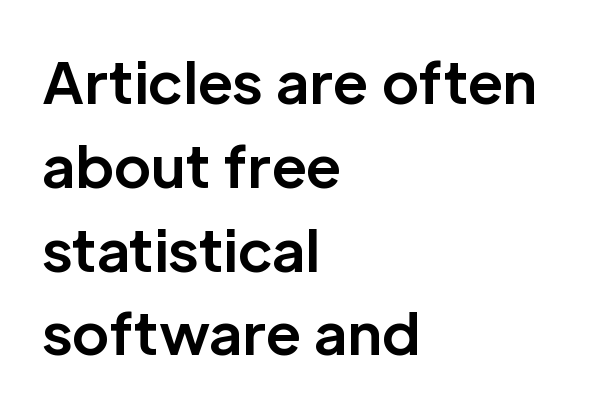
The characters look thick and weighty, a clear bold. The lines are quadded left. Nobody drew a line under any word here. The face used here is proportionally spaced, like ordinary book or web type. Tracking value appears to be zero — textbook default spacing. Unlike italic type, these characters show no tilt at all.
